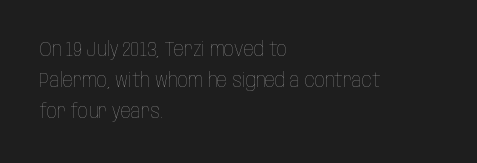
The image shows 20 px text type, upright; set left-aligned, normal line spacing (1.54x), normal letter spacing, not underlined.
